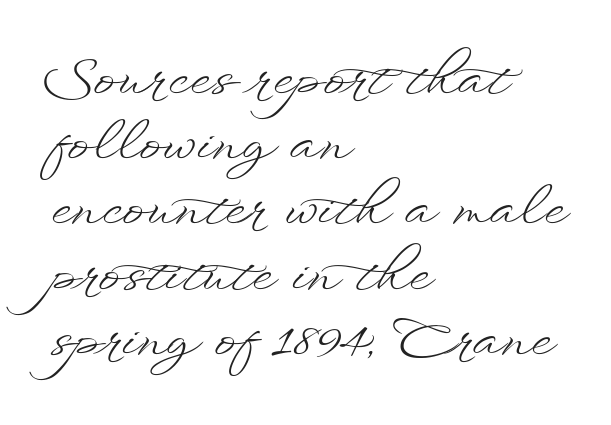
The image shows 53 px light, wide type; set left-aligned, line spacing 1.23x, normal letter spacing, not underlined; low stroke contrast and a small x-height.
